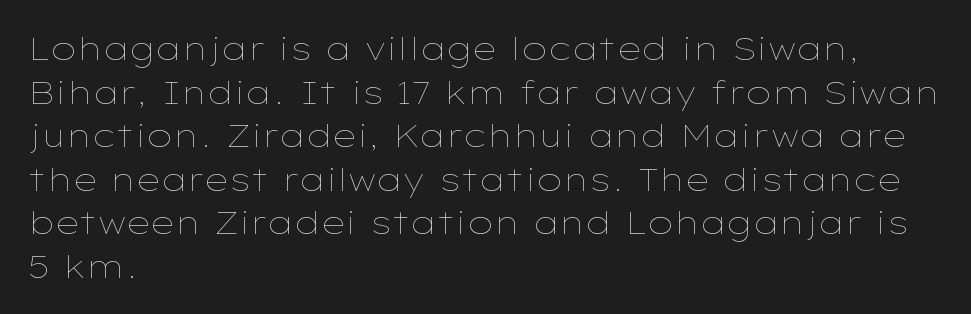
The image shows 32 px thin, wide type, upright; set left-aligned, normal line spacing (1.36x), normal letter spacing, not underlined; low stroke contrast and a medium x-height.
